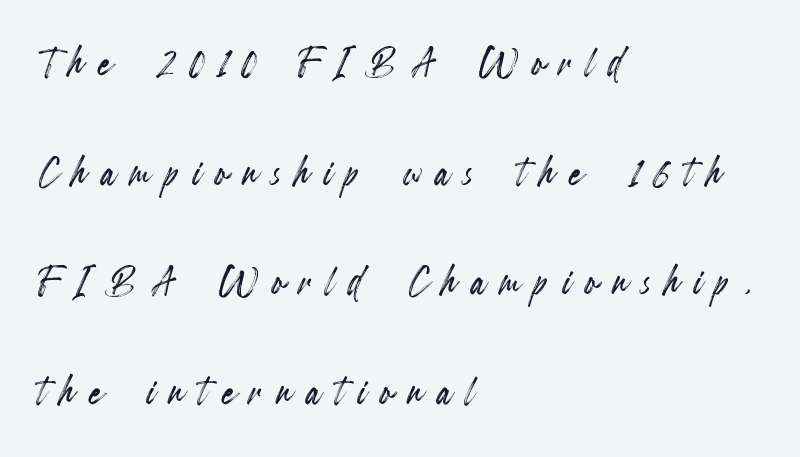
Display-style spreading of the glyphs; the letterfit is very open. Spacing verdict: proportional, widths tailored to each character. Quick note: interline space is abundant.
